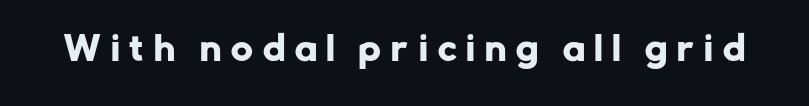
{"serif": "no", "italic": "no", "width": "normal", "stroke_contrast": "low", "x_height": "medium", "monospaced": "no", "underline": "no", "letter_spacing": "wide", "letter_spacing_em": 0.31, "glyph_px": 33}
